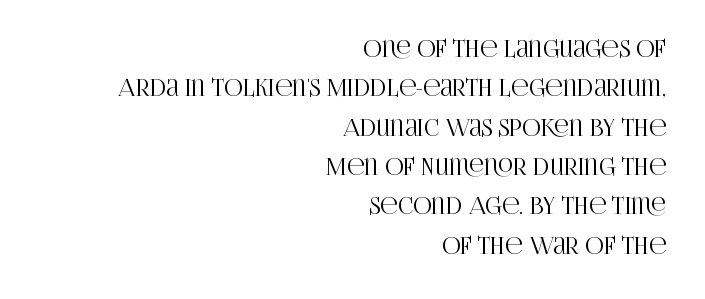
The image shows 23 px text type, upright; set right-aligned, line spacing 1.71x, normal letter spacing, not underlined.
